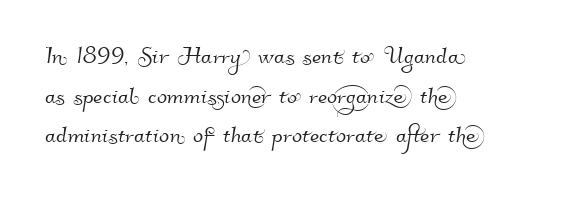
The image shows 30 px sans-serif type; set left-aligned, normal line spacing (1.32x), normal letter spacing, not underlined; high stroke contrast and a small x-height.
